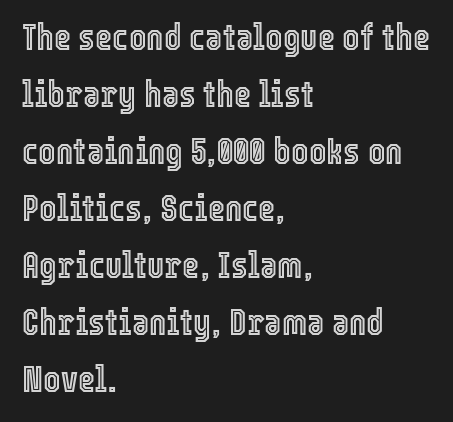
Q: Is the text italic (slanted)? A: No, it is upright.
Q: Is the text underlined? A: No.
Q: How is the paragraph aligned? A: Left-aligned.
Q: Is the spacing between letters normal or unusually wide? A: Normal.
Q: Is the spacing between lines tight, normal or loose? A: Normal.
Q: Width (condensed, normal, or wide)? A: Condensed.
Q: x-height? A: Medium.
Q: Monospaced? A: No.
